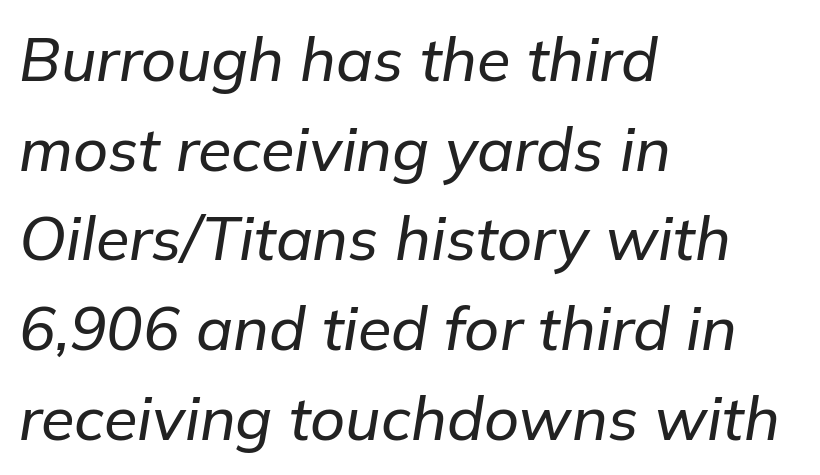
{"italic": "yes", "lean": "right", "slant_degrees": 9, "width": "normal", "stroke_contrast": "low", "x_height": "medium", "monospaced": "no", "underline": "no", "align": "left", "line_spacing": "normal", "line_spacing_ratio": 1.47, "letter_spacing": "normal", "letter_spacing_em": 0.0, "glyph_px": 61}
